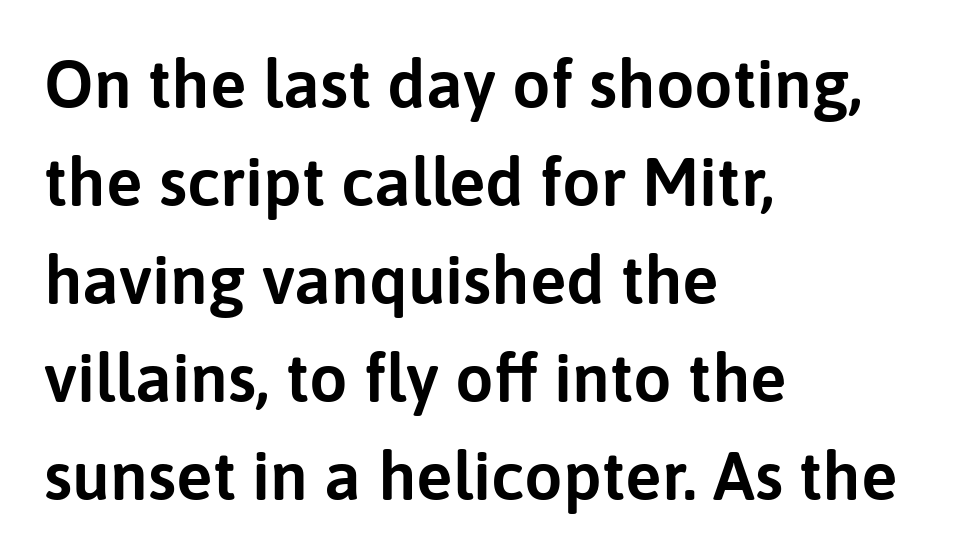
{"serif": "no", "italic": "no", "width": "normal", "stroke_contrast": "low", "x_height": "medium", "monospaced": "no", "underline": "no", "align": "left", "line_spacing": "normal", "line_spacing_ratio": 1.44, "letter_spacing": "normal", "letter_spacing_em": 0.0, "glyph_px": 68}
